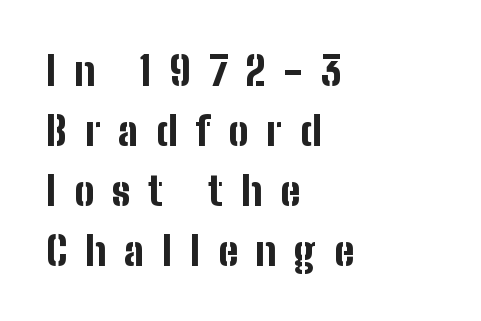
Q: Is the text bold? A: Yes.
Q: Is the text italic (slanted)? A: No, it is upright.
Q: Is the typeface a serif or a sans-serif typeface? A: Sans-serif.
Q: Is the text underlined? A: No.
Q: How is the paragraph aligned? A: Left-aligned.
Q: Is the spacing between letters normal or unusually wide? A: Unusually wide.
Q: Is the spacing between lines tight, normal or loose? A: Normal.
Q: Width (condensed, normal, or wide)? A: Condensed.
Q: Stroke contrast? A: Low.
Q: x-height? A: Medium.
Q: Monospaced? A: No.
